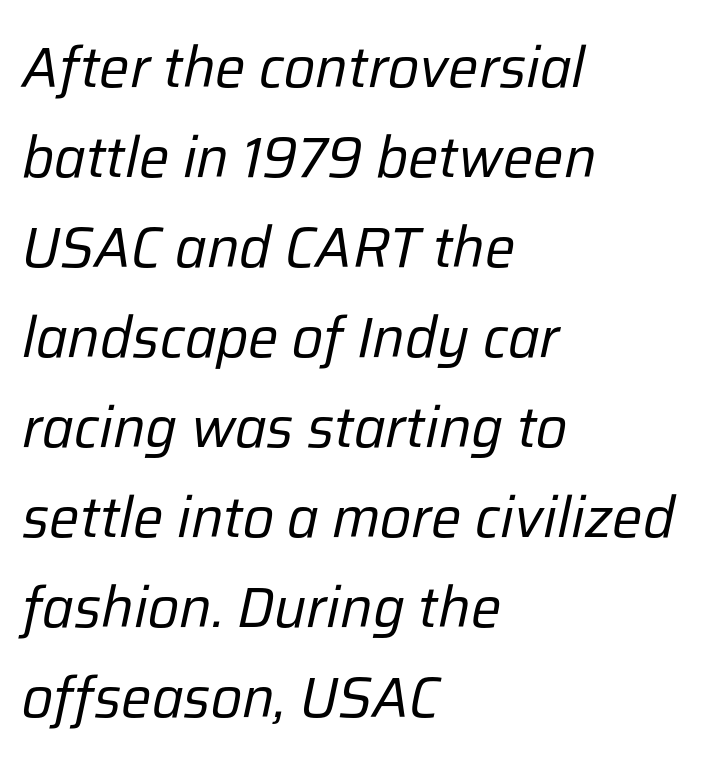
Casual observation: everything's shoved over to the left. You could call the tracking neutral — neither tight nor loose. Rows of type keep a routine distance in the vertical direction. Note the varied advance widths — an 'i' is clearly narrower than an 'm'. The gap between lines stays unmarked. Does the lettering tilt? It does — this is italic.
